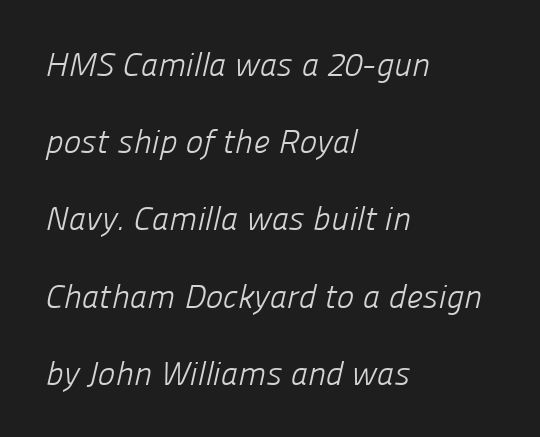
The image shows 33 px light sans-serif type; set left-aligned, loose line spacing (2.34x), normal letter spacing, not underlined; low stroke contrast and a medium x-height.
